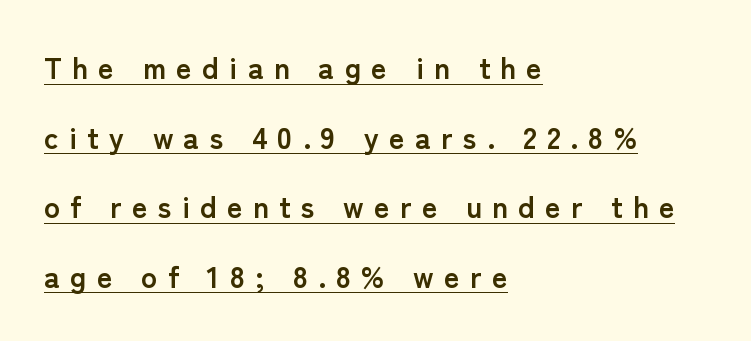
{"serif": "no", "italic": "no", "bold": "yes", "weight": "semibold", "width": "normal", "stroke_contrast": "low", "x_height": "medium", "monospaced": "no", "underline": "yes", "align": "left", "line_spacing": "loose", "line_spacing_ratio": 2.32, "letter_spacing": "wide", "letter_spacing_em": 0.34, "glyph_px": 30}
